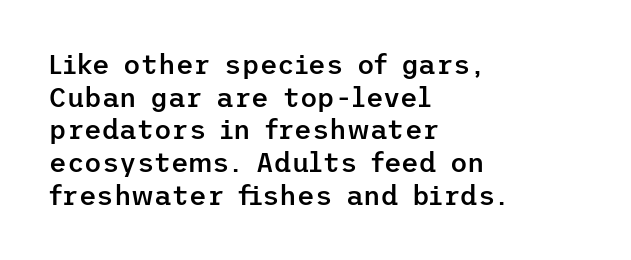
{"italic": "no", "bold": "semi", "underline": "no", "align": "left", "line_spacing_ratio": 1.21, "letter_spacing": "normal", "letter_spacing_em": 0.0, "glyph_px": 27}
